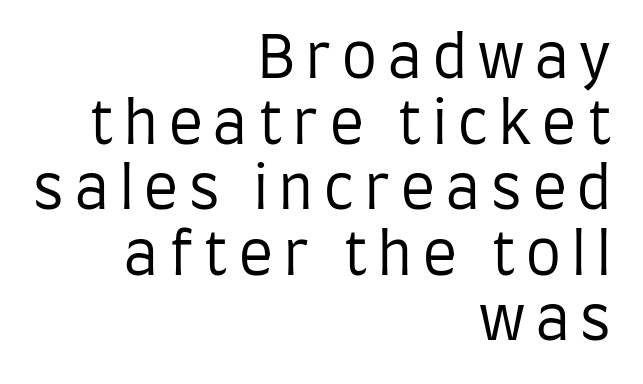
{"serif": "no", "italic": "no", "bold": "no", "weight": "regular", "width": "condensed", "stroke_contrast": "low", "x_height": "large", "monospaced": "no", "underline": "no", "align": "right", "line_spacing": "tight", "line_spacing_ratio": 1.13, "glyph_px": 58}
